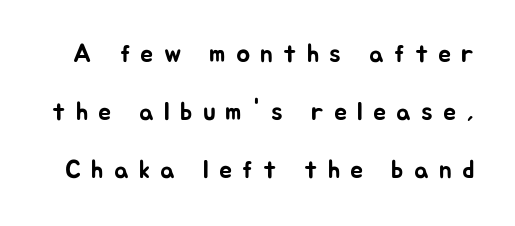
The image shows 26 px text type, upright; set loose line spacing (2.24x), unusually wide letter spacing (+0.39 em), not underlined.
